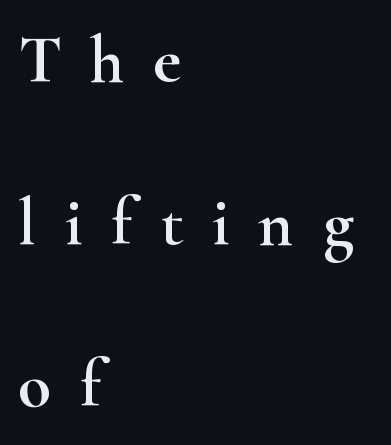
The image shows 68 px wide serif type, upright; set left-aligned, loose line spacing (2.39x), unusually wide letter spacing (+0.42 em), not underlined; high stroke contrast and a small x-height.
